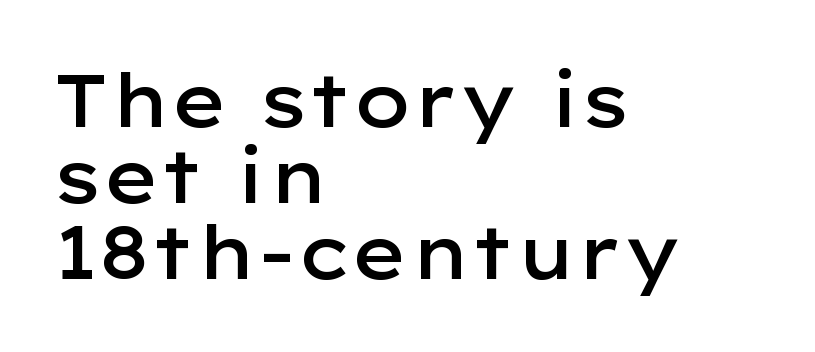
Q: Is the text bold? A: Semi-bold.
Q: Is the text italic (slanted)? A: No, it is upright.
Q: Is the typeface a serif or a sans-serif typeface? A: Sans-serif.
Q: Is the text underlined? A: No.
Q: How is the paragraph aligned? A: Left-aligned.
Q: Is the spacing between letters normal or unusually wide? A: Normal.
Q: Is the spacing between lines tight, normal or loose? A: Tight.
Q: Width (condensed, normal, or wide)? A: Wide.
Q: Stroke contrast? A: Low.
Q: x-height? A: Medium.
Q: Monospaced? A: No.
